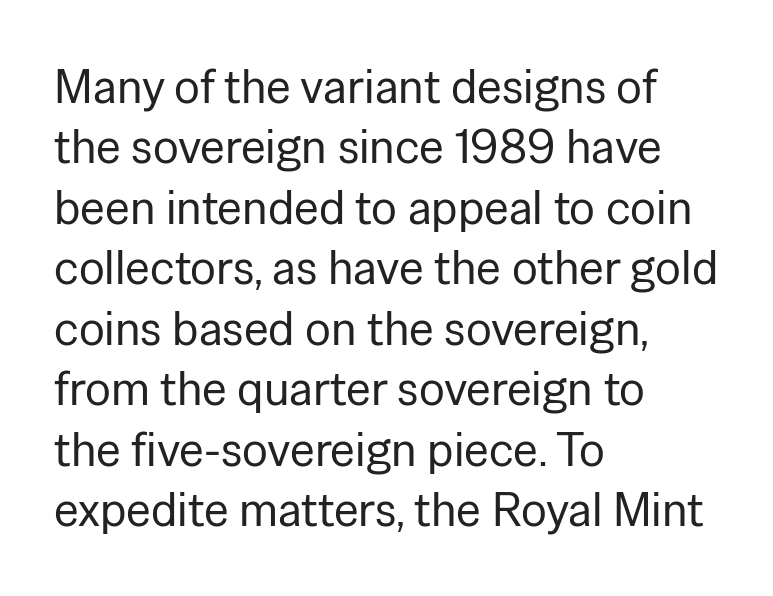
The image shows 48 px regular-weight sans-serif type, upright; set left-aligned, normal line spacing (1.26x), normal letter spacing, not underlined; low stroke contrast and a medium x-height.
